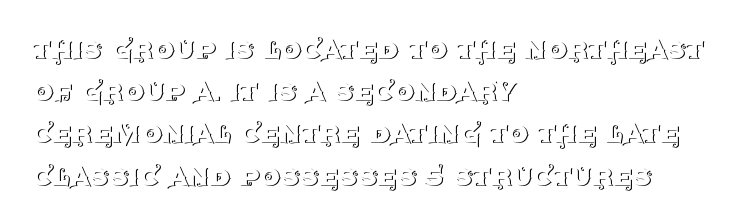
Q: Is the text bold? A: No.
Q: Is the text italic (slanted)? A: No, it is upright.
Q: Is the typeface a serif or a sans-serif typeface? A: Serif.
Q: Is the text underlined? A: No.
Q: How is the paragraph aligned? A: Left-aligned.
Q: Is the spacing between letters normal or unusually wide? A: Normal.
Q: Is the spacing between lines tight, normal or loose? A: Normal.
Q: Width (condensed, normal, or wide)? A: Normal.
Q: Stroke contrast? A: Medium.
Q: x-height? A: Large.
Q: Monospaced? A: No.
